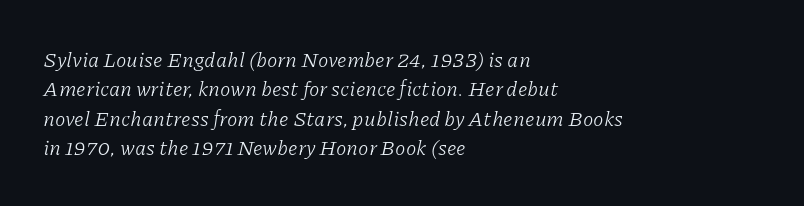
{"italic": "yes", "lean": "right", "slant_degrees": 11, "bold": "no", "underline": "no", "align": "left", "line_spacing": "normal", "line_spacing_ratio": 1.4, "letter_spacing": "normal", "letter_spacing_em": 0.0, "glyph_px": 21}
